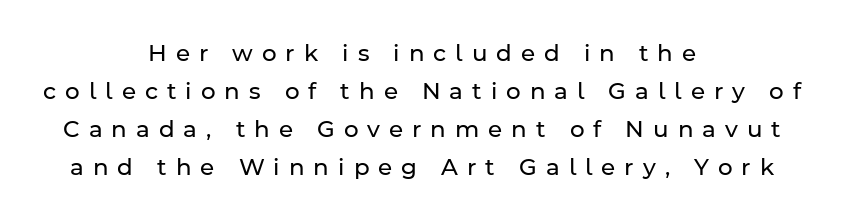
{"italic": "no", "bold": "no", "underline": "no", "align": "center", "line_spacing": "normal", "line_spacing_ratio": 1.65, "letter_spacing": "wide", "letter_spacing_em": 0.39, "glyph_px": 23}
